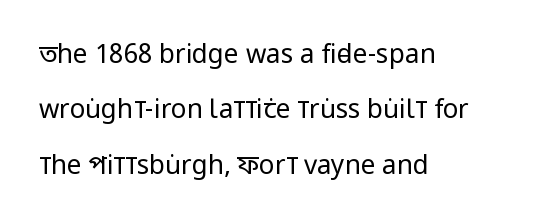
The image shows 26 px text type, upright; set left-aligned, loose line spacing (2.13x), normal letter spacing, not underlined.
